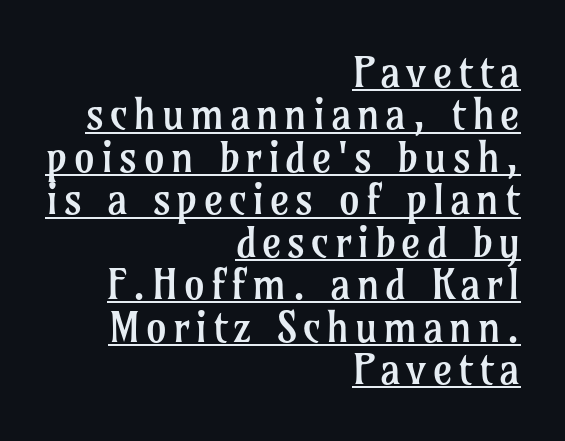
{"serif": "yes", "italic": "no", "bold": "no", "weight": "regular", "width": "normal", "stroke_contrast": "low", "x_height": "medium", "monospaced": "no", "underline": "yes", "align": "right", "line_spacing": "tight", "line_spacing_ratio": 1.01, "glyph_px": 42}
